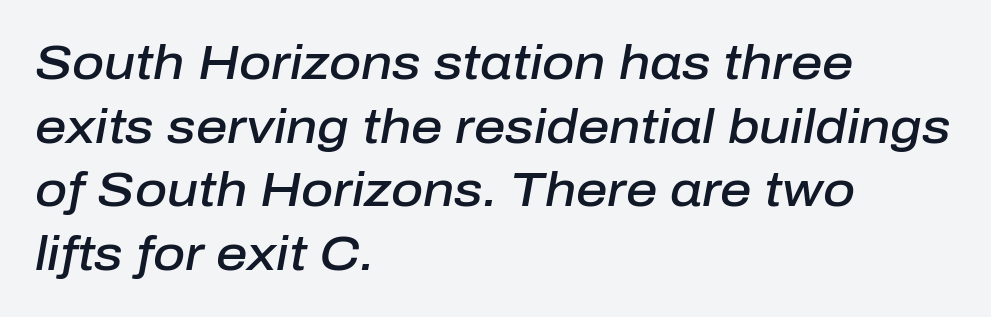
{"italic": "yes", "lean": "right", "slant_degrees": 10, "bold": "semi", "weight": "semibold", "width": "normal", "stroke_contrast": "low", "x_height": "medium", "monospaced": "no", "underline": "no", "align": "left", "line_spacing": "normal", "line_spacing_ratio": 1.3, "letter_spacing": "normal", "letter_spacing_em": 0.0, "glyph_px": 49}
